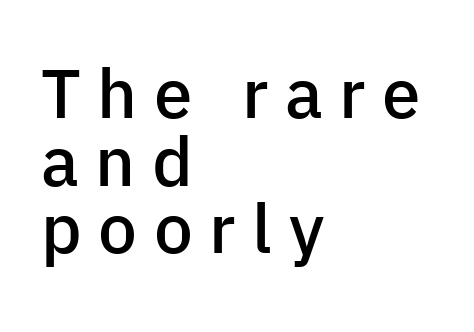
The image shows 69 px semibold sans-serif type, upright; set left-aligned, tight line spacing (0.98x), unusually wide letter spacing (+0.24 em), not underlined; low stroke contrast and a medium x-height.
